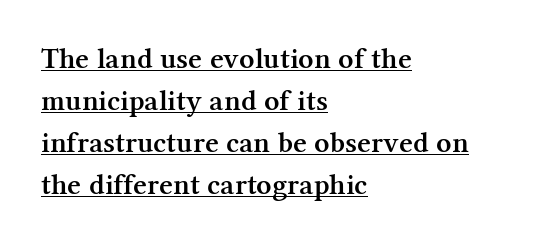
The image shows 30 px semibold serif type, upright; set left-aligned, normal line spacing (1.4x), normal letter spacing, underlined; medium stroke contrast and a medium x-height.
